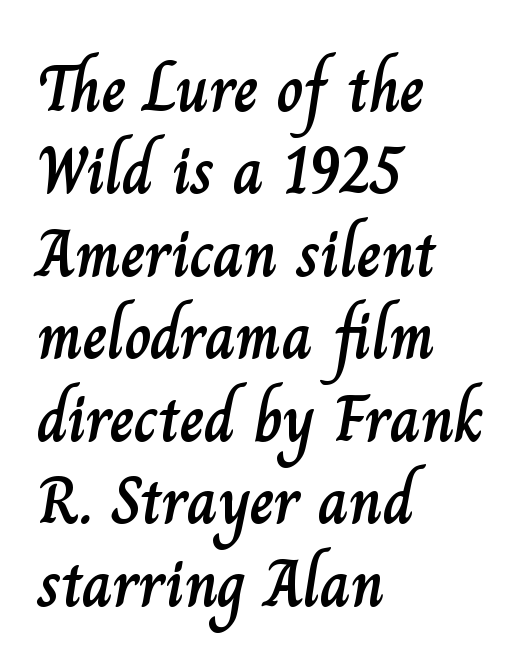
{"width": "normal", "stroke_contrast": "low", "x_height": "small", "monospaced": "no", "underline": "no", "align": "left", "line_spacing": "normal", "line_spacing_ratio": 1.25, "letter_spacing": "normal", "letter_spacing_em": 0.0, "glyph_px": 66}
